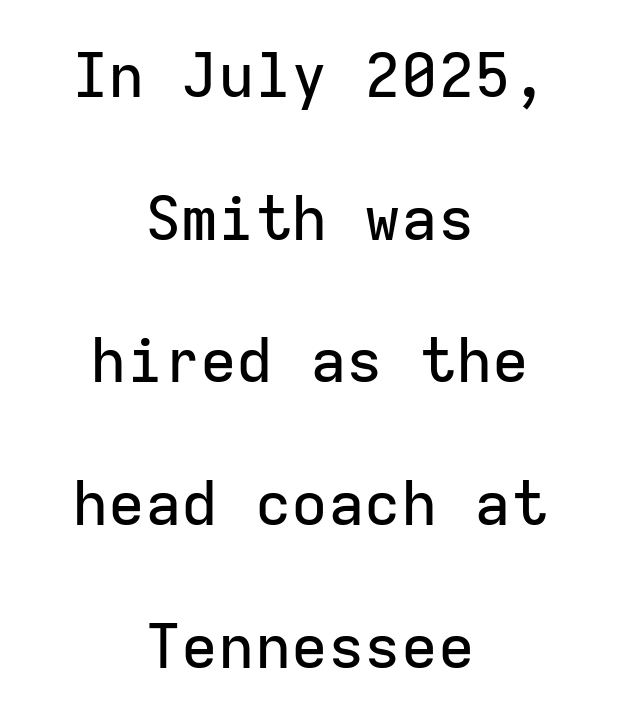
The image shows 61 px sans-serif type, upright, monospaced; set centered, loose line spacing (2.34x), normal letter spacing, not underlined; low stroke contrast and a medium x-height.
